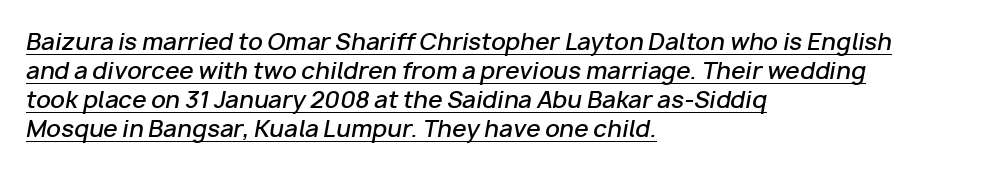
The image shows 23 px text type, italic (leaning right); set left-aligned, normal line spacing (1.26x), normal letter spacing, underlined.
